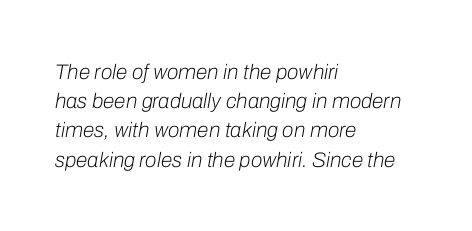
The leading is moderate, giving the passage an even texture. The weight tops out at a normal text grade. A typesetter would mark this as italic. No extra tracking has been applied to these lines.
